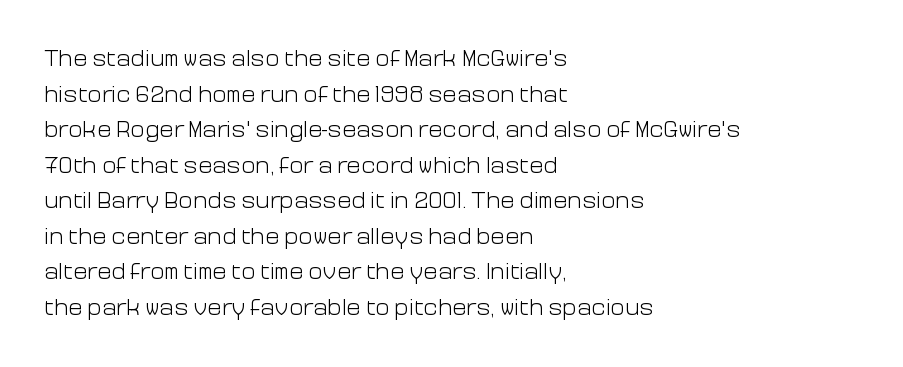
{"italic": "no", "bold": "no", "underline": "no", "align": "left", "line_spacing": "normal", "line_spacing_ratio": 1.48, "letter_spacing": "normal", "letter_spacing_em": 0.0, "glyph_px": 24}
